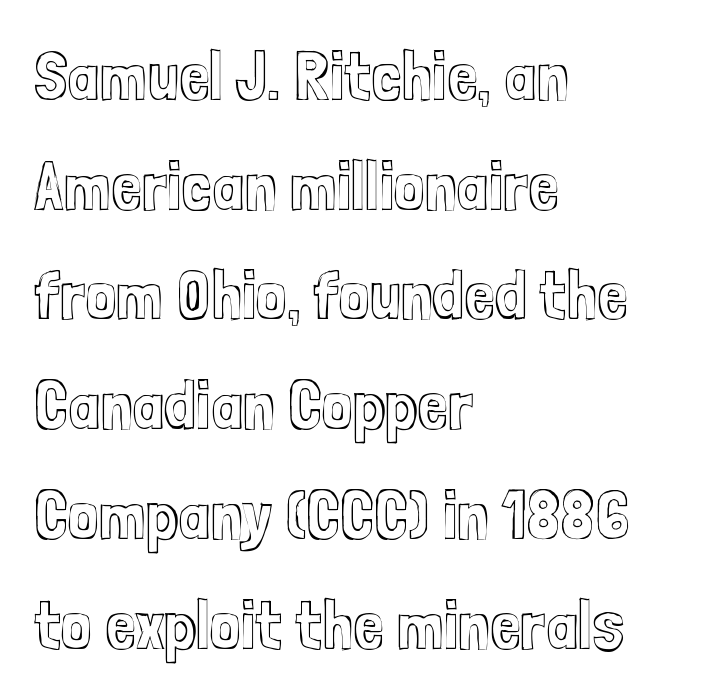
The paragraph has a hard left edge and a soft right edge. Regarding leading, the lines here are spaced in the standard way. The rendering keeps characters at their native spacing. Is there any slant? The stems are plumb. Is this a fixed-width face? No — the glyphs have proportional, varying widths. Letters rest on an invisible, unmarked baseline.
